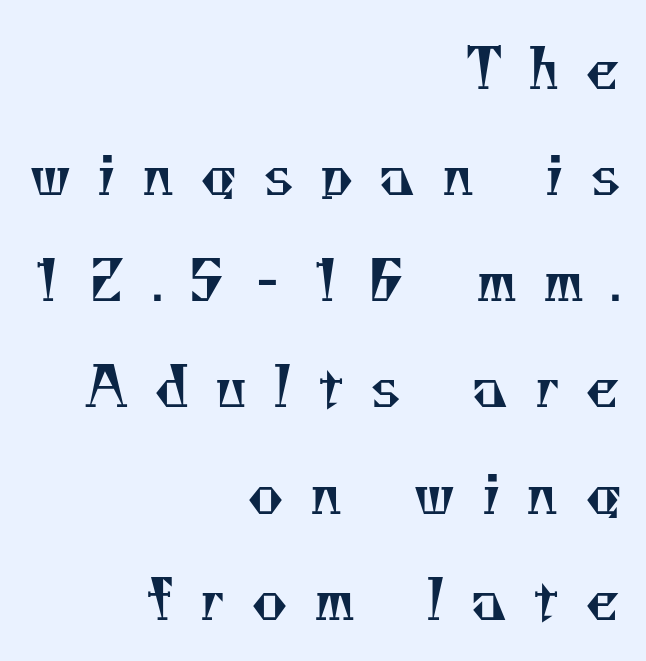
Casual observation: everything's shoved over to the right. What's the leading like? Stretched, with rows far apart. The typeface has the unassuming heft of standard copy or less. The letterforms stand isolated, each surrounded by extra space.
